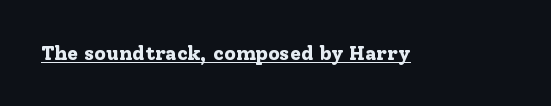
{"italic": "no", "bold": "yes", "underline": "yes", "letter_spacing": "normal", "letter_spacing_em": 0.0, "glyph_px": 20}
